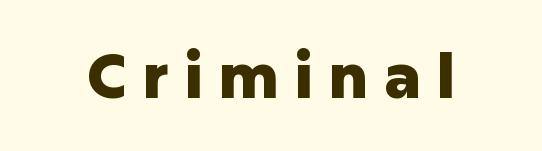
Q: Is the text bold? A: Yes.
Q: Is the text italic (slanted)? A: No, it is upright.
Q: Is the typeface a serif or a sans-serif typeface? A: Sans-serif.
Q: Is the text underlined? A: No.
Q: Is the spacing between letters normal or unusually wide? A: Unusually wide.
Q: Width (condensed, normal, or wide)? A: Normal.
Q: Stroke contrast? A: Low.
Q: x-height? A: Medium.
Q: Monospaced? A: No.
